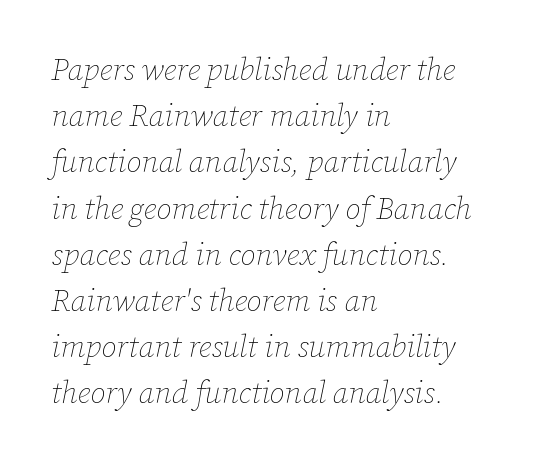
The weight tops out at a normal text grade. Regular leading. This rendering features lettering with no underline. Do the characters align in a grid? No, the font is proportional. Nobody touched the tracking dial on this one.
